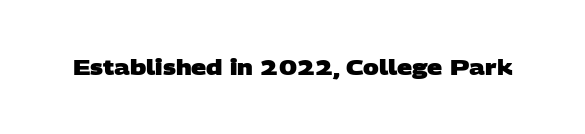
Q: Is the text bold? A: Yes.
Q: Is the text underlined? A: No.
Q: Is the spacing between letters normal or unusually wide? A: Normal.
